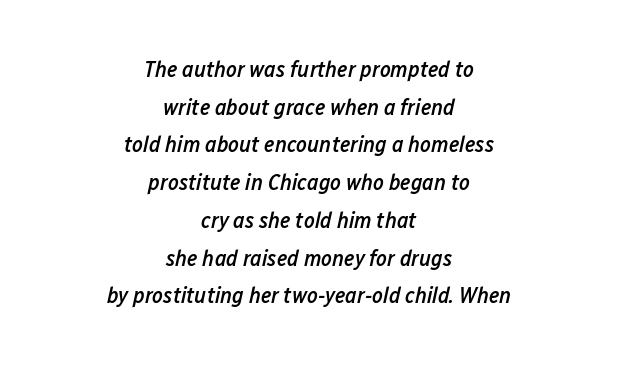
Q: Is the text bold? A: Semi-bold.
Q: Is the text italic (slanted)? A: Yes, it leans right by about 12 degrees.
Q: Is the text underlined? A: No.
Q: How is the paragraph aligned? A: Centered.
Q: Is the spacing between letters normal or unusually wide? A: Normal.
Q: Is the spacing between lines tight, normal or loose? A: Normal.
